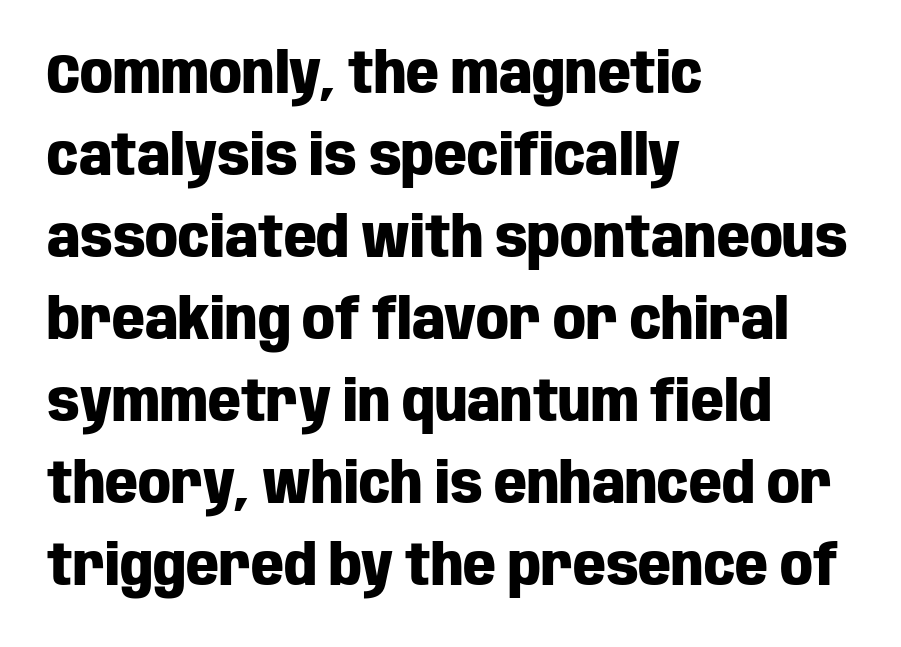
When letters stand straight like this, we call the style roman or upright. Do the characters align in a grid? No, the font is proportional. The glyphs have the mass of a bold cut. Just letters on the line, the space beneath them empty.
